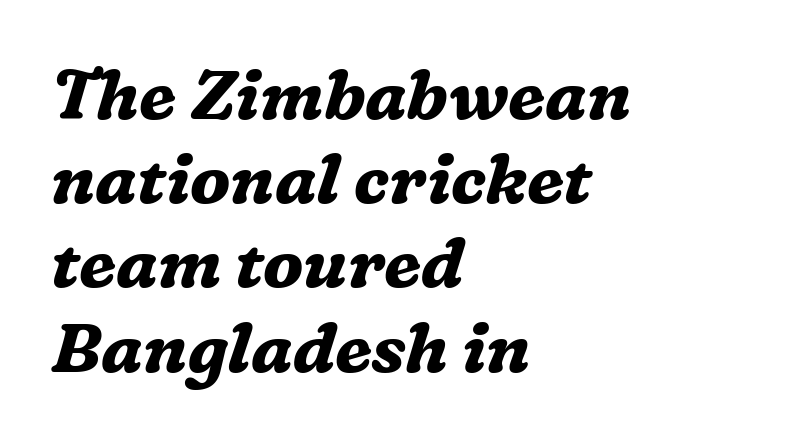
Q: Is the text bold? A: Yes.
Q: Is the text italic (slanted)? A: Yes, it leans right by about 16 degrees.
Q: Is the typeface a serif or a sans-serif typeface? A: Serif.
Q: Is the text underlined? A: No.
Q: How is the paragraph aligned? A: Left-aligned.
Q: Is the spacing between letters normal or unusually wide? A: Normal.
Q: Width (condensed, normal, or wide)? A: Normal.
Q: Stroke contrast? A: Medium.
Q: x-height? A: Medium.
Q: Monospaced? A: No.
